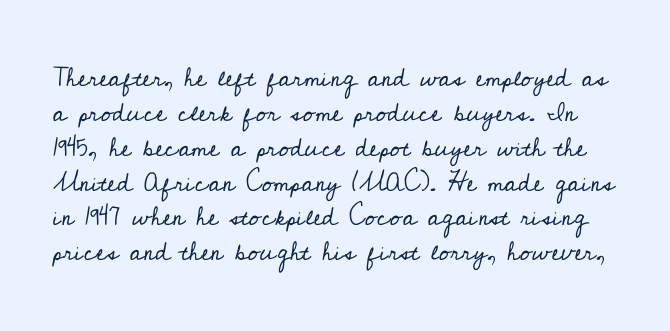
{"bold": "no", "underline": "no", "line_spacing": "normal", "line_spacing_ratio": 1.34, "letter_spacing": "normal", "letter_spacing_em": 0.0, "glyph_px": 26}
